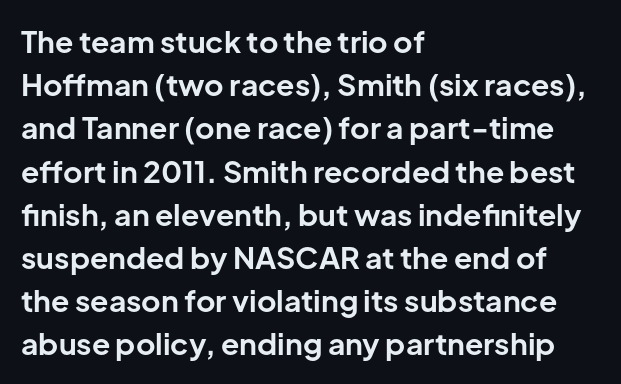
The image shows 30 px bold sans-serif type, upright; set left-aligned, normal line spacing (1.44x), normal letter spacing, not underlined; low stroke contrast and a medium x-height.
